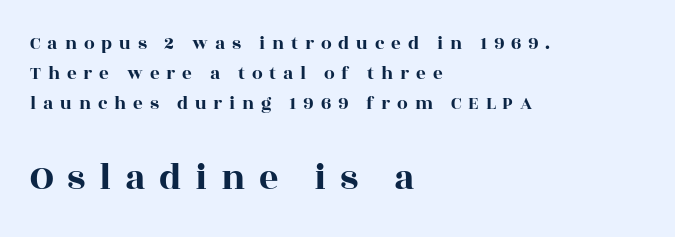
Q: Is the text italic (slanted)? A: No, it is upright.
Q: Is the typeface a serif or a sans-serif typeface? A: Serif.
Q: Is the text underlined? A: No.
Q: How is the paragraph aligned? A: Left-aligned.
Q: Is the spacing between letters normal or unusually wide? A: Unusually wide.
Q: Is the spacing between lines tight, normal or loose? A: Normal.
Q: Which block of text is set in a larger size, the first (top) or the second (bottom)? A: The second (bottom) one.
Q: Width (condensed, normal, or wide)? A: Wide.
Q: x-height? A: Large.
Q: Monospaced? A: No.
